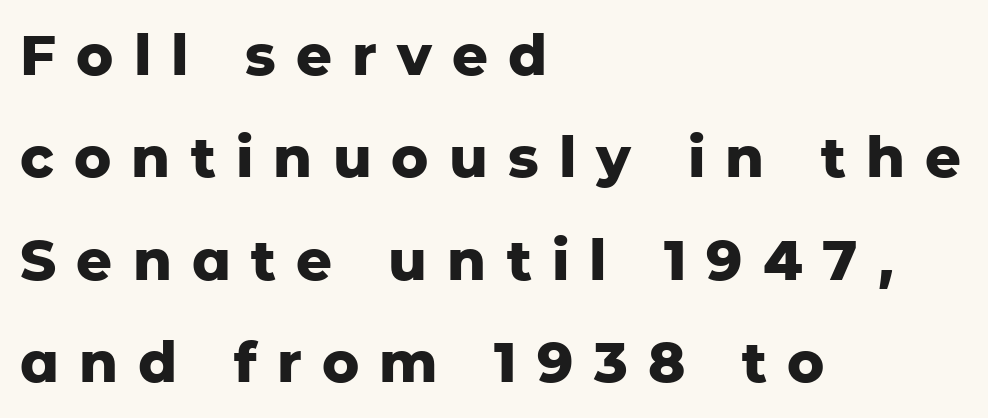
The image shows 56 px heavy sans-serif type, upright; set left-aligned, line spacing 1.83x, unusually wide letter spacing (+0.36 em), not underlined; low stroke contrast and a medium x-height.
